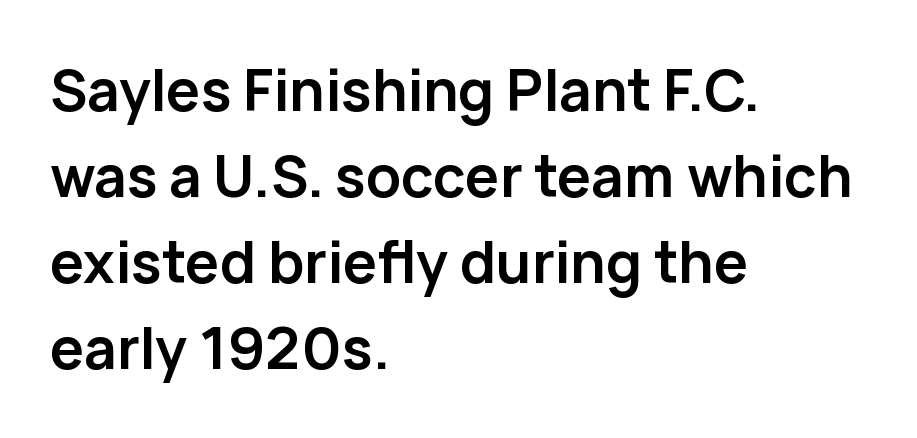
{"serif": "no", "italic": "no", "bold": "yes", "weight": "semibold", "width": "normal", "stroke_contrast": "low", "x_height": "medium", "monospaced": "no", "underline": "no", "align": "left", "line_spacing": "normal", "line_spacing_ratio": 1.51, "letter_spacing": "normal", "letter_spacing_em": 0.0, "glyph_px": 57}
